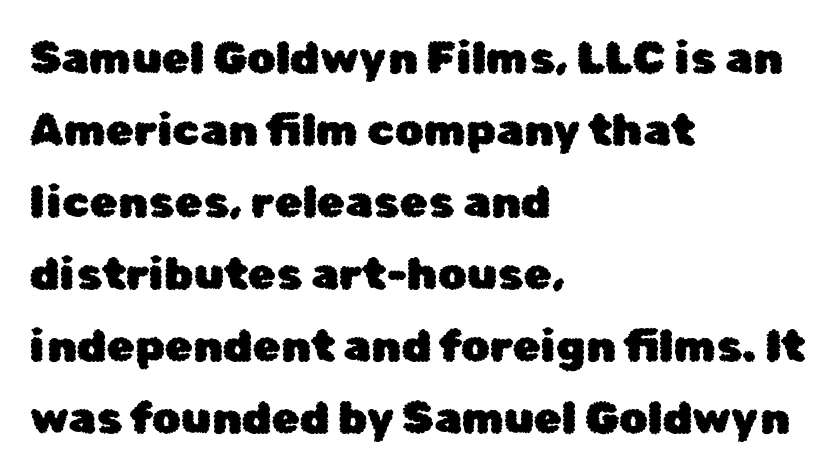
Q: Is the text italic (slanted)? A: No, it is upright.
Q: Is the typeface a serif or a sans-serif typeface? A: Sans-serif.
Q: Is the text underlined? A: No.
Q: How is the paragraph aligned? A: Left-aligned.
Q: Is the spacing between letters normal or unusually wide? A: Normal.
Q: Is the spacing between lines tight, normal or loose? A: Normal.
Q: Width (condensed, normal, or wide)? A: Normal.
Q: Stroke contrast? A: Low.
Q: x-height? A: Medium.
Q: Monospaced? A: No.
